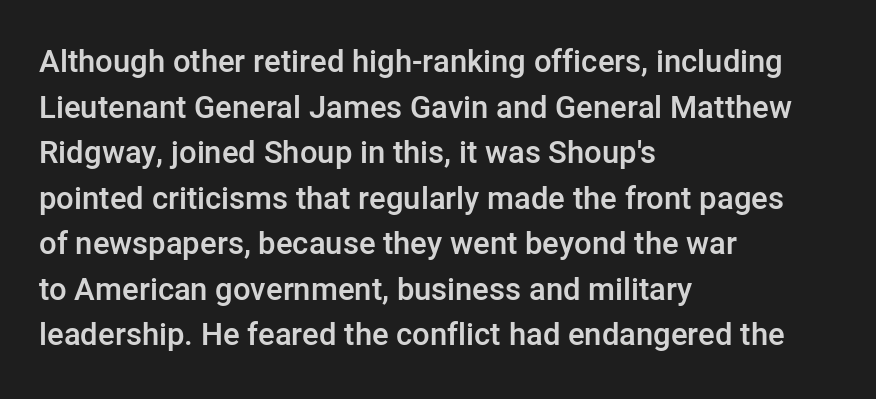
Examine the stroke ends and you'll find no serifs. Typeset ragged right — the left edge is the straight one. Tall strokes in this sample are plumb rather than angled. How would I describe the line gaps? Plain and ordinary. Is this a fixed-width face? No — the glyphs have proportional, varying widths.
